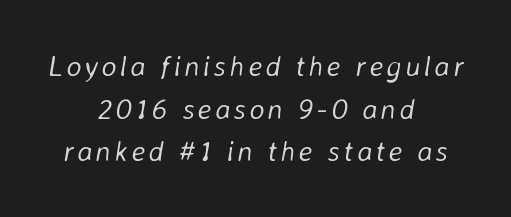
Line starts and ends both wander, symmetrically. Varying glyph widths throughout — classic text-font behaviour. The rendering uses a moderate line-height, typical for paragraphs. Rendered with sloped, italic letterforms.
